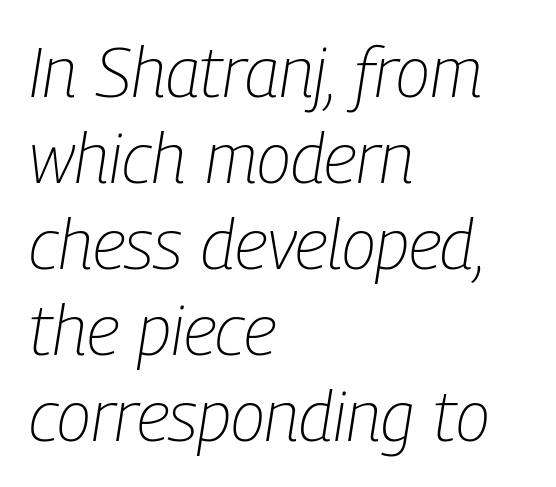
What stands out about the letter spacing? Nothing — it is the standard amount. The font's italic variant was chosen for this text. The specimen omits any rule beneath the text block's lines. The passage shown is typed in a proportional face where columns would drift. Is the stroke heavy? The answer is a plain regular-or-lighter. Teacher's note: observe the even left margin — that is flush-left alignment.
